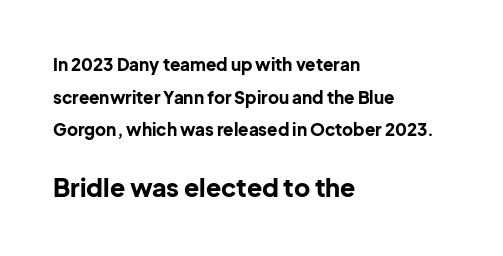
Q: Is the text bold? A: Yes.
Q: Is the text italic (slanted)? A: No, it is upright.
Q: Is the text underlined? A: No.
Q: How is the paragraph aligned? A: Left-aligned.
Q: Is the spacing between letters normal or unusually wide? A: Normal.
Q: Is the spacing between lines tight, normal or loose? A: Loose.
Q: Which block of text is set in a larger size, the first (top) or the second (bottom)? A: The second (bottom) one.
